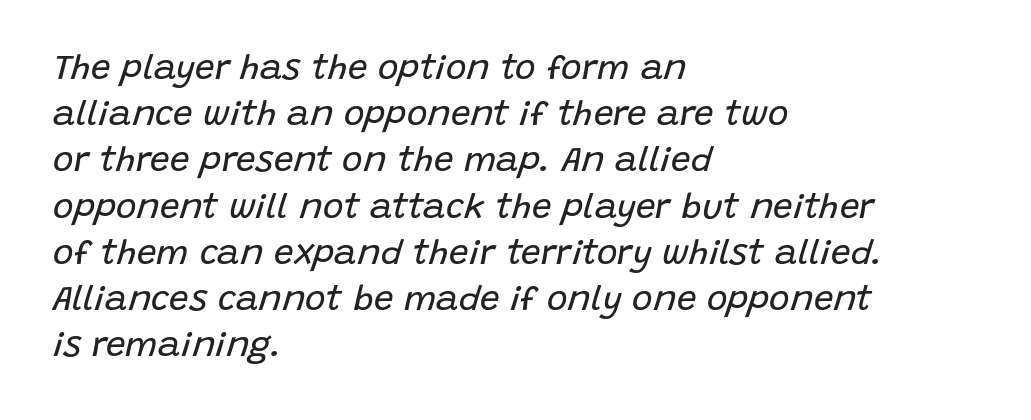
{"italic": "yes", "lean": "right", "slant_degrees": 15, "bold": "no", "weight": "regular", "width": "normal", "stroke_contrast": "low", "x_height": "large", "monospaced": "no", "underline": "no", "align": "left", "line_spacing": "normal", "line_spacing_ratio": 1.32, "letter_spacing": "normal", "letter_spacing_em": 0.0, "glyph_px": 35}
